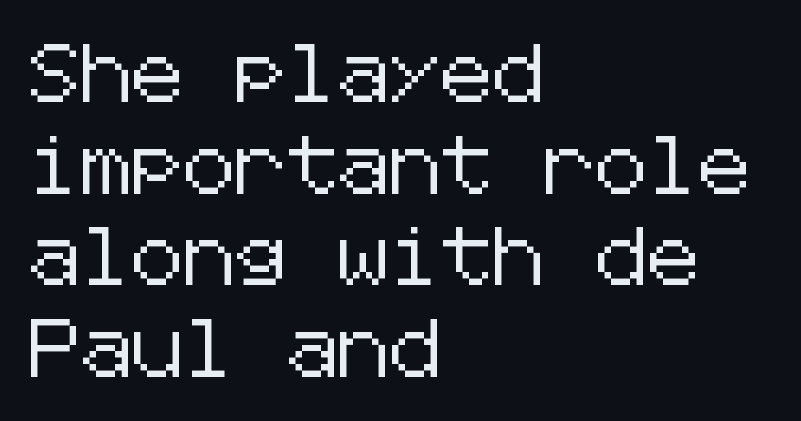
The image shows 58 px sans-serif type, upright; set left-aligned, normal line spacing (1.58x), normal letter spacing, not underlined; low stroke contrast and a medium x-height.
